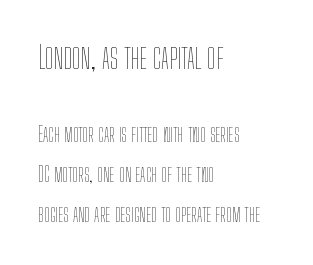
Nothing unusual about the tracking: characters are spaced as the font intends. This layout puts the oversized block above and the modest block below. When letters stand straight like this, we call the style roman or upright. The baseline area is clear. Do the characters align in a grid? No, the font is proportional. The rag falls on the right side of this text block.
